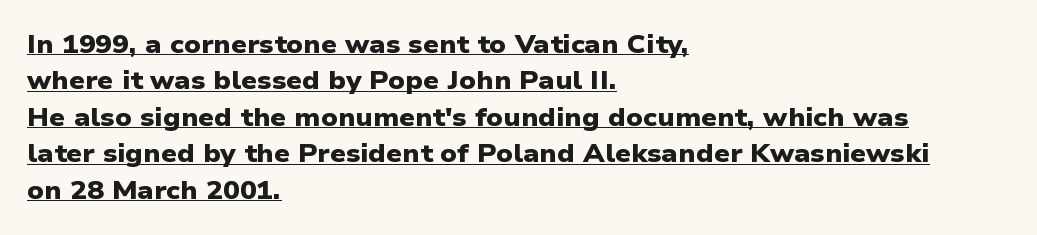
{"bold": "yes", "underline": "yes", "align": "left", "line_spacing": "normal", "line_spacing_ratio": 1.46, "letter_spacing": "normal", "letter_spacing_em": 0.0, "glyph_px": 25}
